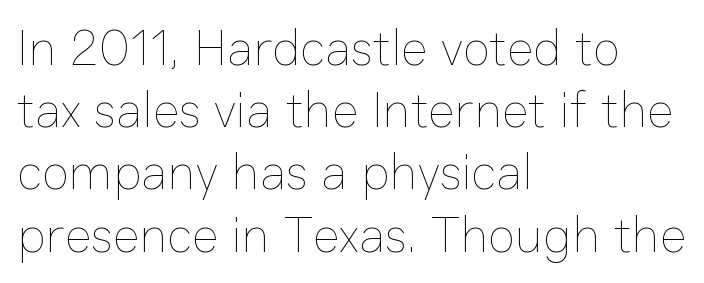
{"italic": "no", "bold": "no", "weight": "thin", "width": "normal", "stroke_contrast": "low", "x_height": "medium", "monospaced": "no", "underline": "no", "align": "left", "line_spacing_ratio": 1.22, "letter_spacing": "normal", "letter_spacing_em": 0.0, "glyph_px": 51}
